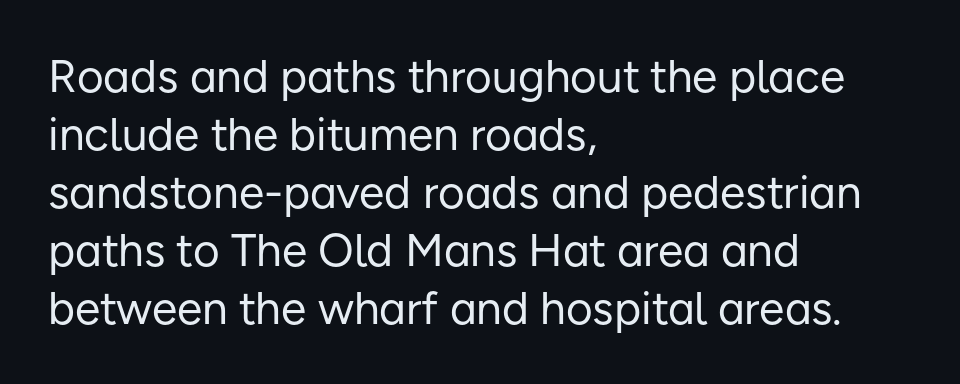
{"serif": "no", "italic": "no", "bold": "no", "weight": "regular", "width": "normal", "stroke_contrast": "low", "x_height": "medium", "monospaced": "no", "underline": "no", "align": "left", "line_spacing": "normal", "line_spacing_ratio": 1.26, "letter_spacing": "normal", "letter_spacing_em": 0.0, "glyph_px": 46}
